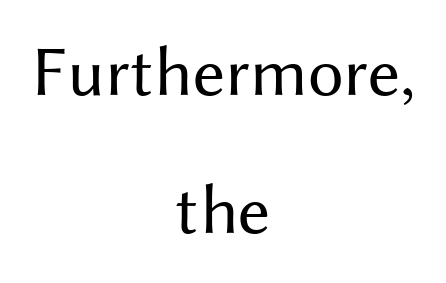
{"serif": "no", "italic": "no", "bold": "no", "weight": "regular", "width": "normal", "stroke_contrast": "medium", "x_height": "medium", "monospaced": "no", "underline": "no", "align": "center", "line_spacing": "loose", "line_spacing_ratio": 1.95, "letter_spacing": "normal", "letter_spacing_em": 0.0, "glyph_px": 71}
